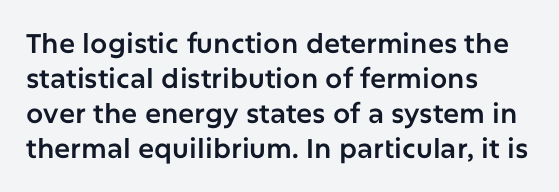
Q: Is the text italic (slanted)? A: No, it is upright.
Q: Is the text underlined? A: No.
Q: How is the paragraph aligned? A: Left-aligned.
Q: Is the spacing between letters normal or unusually wide? A: Normal.
Q: Is the spacing between lines tight, normal or loose? A: Normal.
